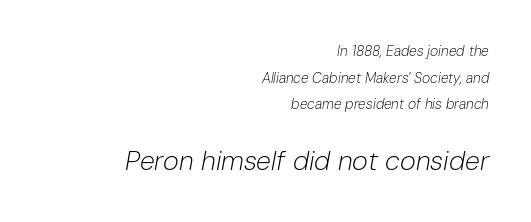
Q: Is the text bold? A: No.
Q: Is the text italic (slanted)? A: Yes, it leans right by about 10 degrees.
Q: Is the text underlined? A: No.
Q: How is the paragraph aligned? A: Right-aligned.
Q: Is the spacing between letters normal or unusually wide? A: Normal.
Q: Is the spacing between lines tight, normal or loose? A: Loose.
Q: Which block of text is set in a larger size, the first (top) or the second (bottom)? A: The second (bottom) one.
